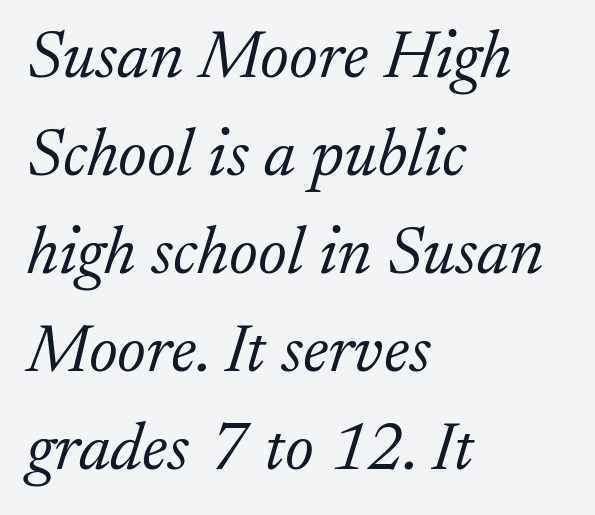
Nothing unusual about the tracking: characters are spaced as the font intends. Rendered with sloped, italic letterforms. Leftover space on each line is placed entirely after the last word. Unmarked baselines from the first word to the last. Here the designer chose a conventional face with non-uniform glyph widths. Weight: in the light-to-regular range.
